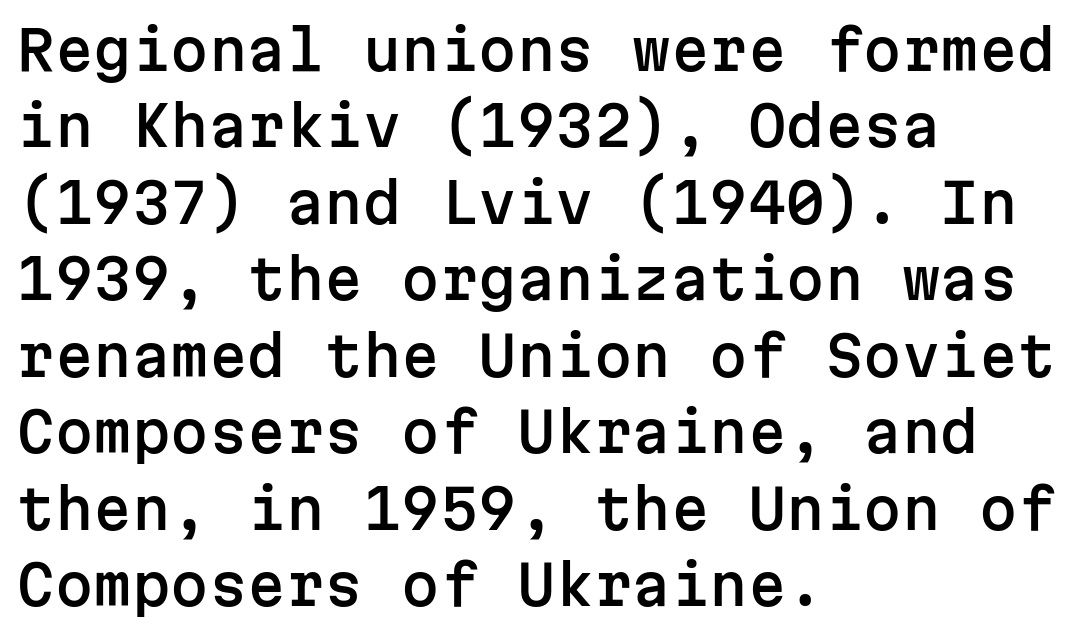
The image shows 55 px sans-serif type, upright, monospaced; set left-aligned, normal line spacing (1.39x), normal letter spacing, not underlined; low stroke contrast and a medium x-height.
